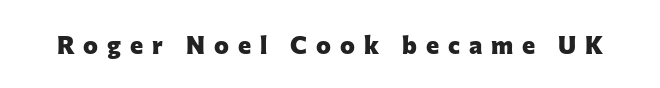
Unmarked baselines from the first word to the last. Posture: straight, roman, zero tilt. The tracking reads as deliberately expanded to a designer's eye. The letters are bold, with thick, heavy strokes.
